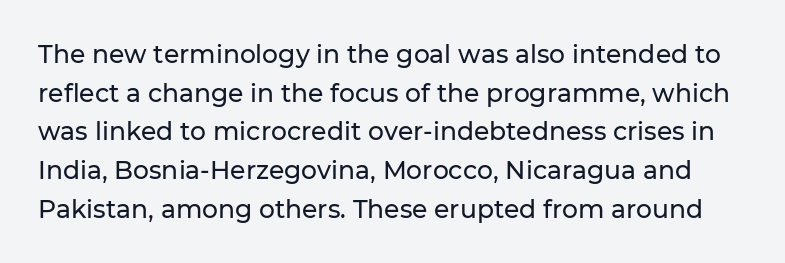
Q: Is the text italic (slanted)? A: No, it is upright.
Q: Is the text underlined? A: No.
Q: Is the spacing between letters normal or unusually wide? A: Normal.
Q: Is the spacing between lines tight, normal or loose? A: Normal.
